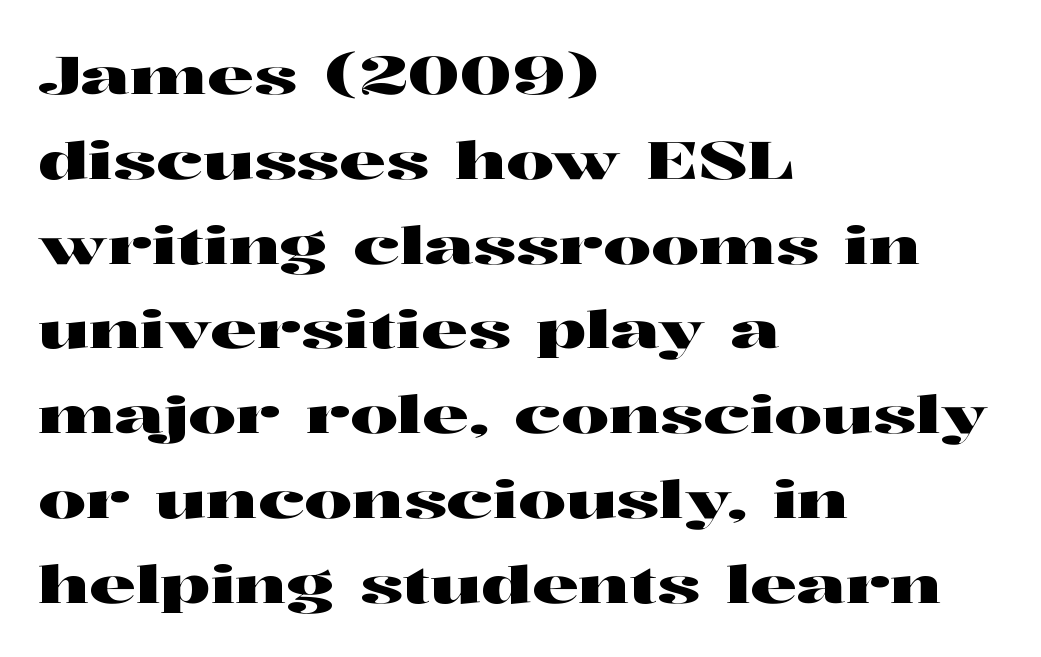
The image shows 53 px wide serif type, upright; set left-aligned, normal line spacing (1.6x), normal letter spacing, not underlined; high stroke contrast and a medium x-height.
